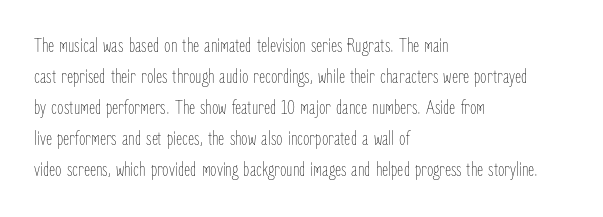
{"italic": "no", "bold": "no", "underline": "no", "align": "left", "line_spacing": "normal", "line_spacing_ratio": 1.48, "letter_spacing": "normal", "letter_spacing_em": 0.0, "glyph_px": 21}
